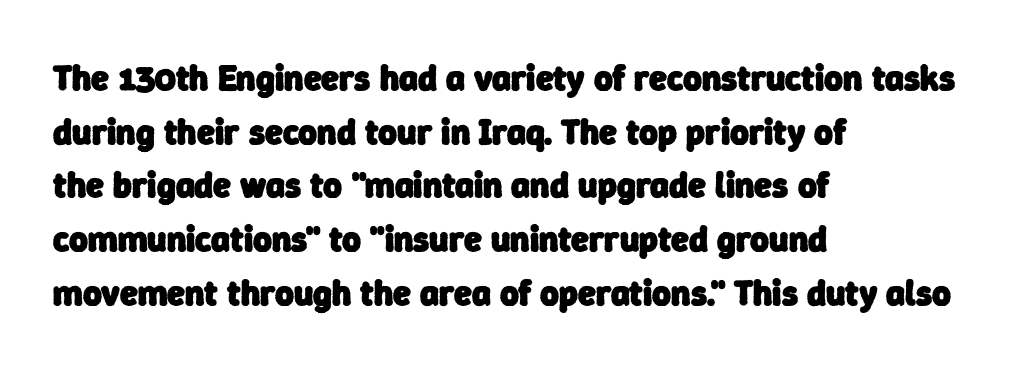
The image shows 36 px heavy sans-serif type; set left-aligned, normal line spacing (1.49x), normal letter spacing, not underlined; low stroke contrast and a medium x-height.
